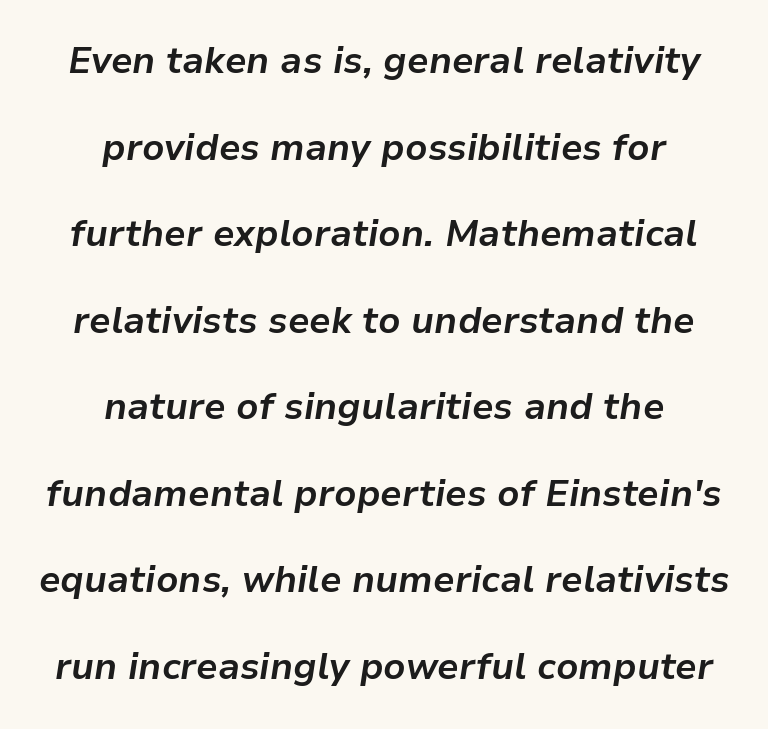
{"italic": "yes", "lean": "right", "slant_degrees": 9, "bold": "yes", "weight": "bold", "width": "normal", "stroke_contrast": "low", "x_height": "medium", "monospaced": "no", "underline": "no", "align": "center", "line_spacing": "loose", "line_spacing_ratio": 2.34, "letter_spacing": "normal", "letter_spacing_em": 0.0, "glyph_px": 37}
